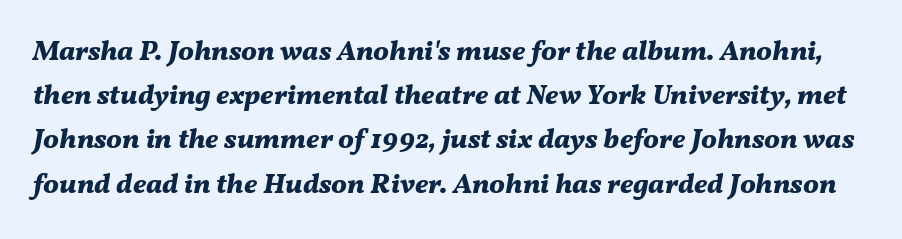
The image shows 28 px bold type, italic (leaning right); set normal line spacing (1.58x), normal letter spacing, not underlined; medium stroke contrast and a medium x-height.
